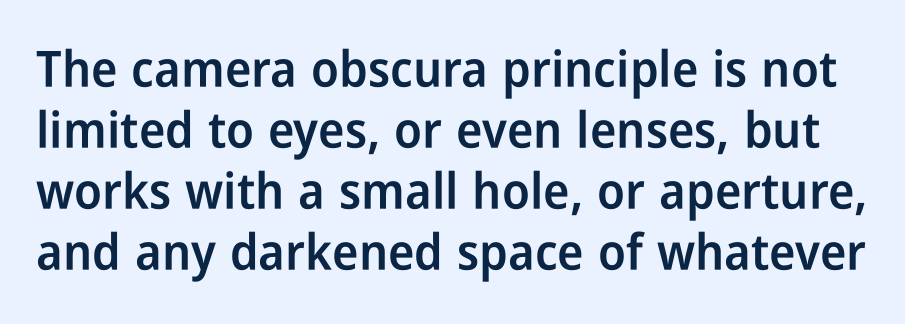
The glyphs are unaccompanied by any horizontal stroke below them. The face used here is a semibold: visibly heavier than regular, lighter than bold. Think of a printed novel: that variable character pitch is what you see here. The typeface chosen for these lines omits serifs. The letters stand straight up with perfectly vertical stems. This sample uses plain, unmodified letter spacing.
